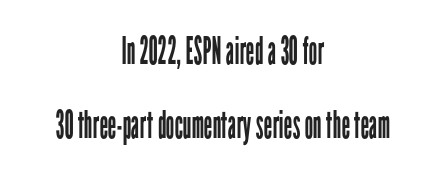
{"serif": "no", "italic": "no", "bold": "no", "weight": "regular", "width": "condensed", "stroke_contrast": "low", "x_height": "medium", "monospaced": "no", "underline": "no", "align": "center", "line_spacing": "loose", "line_spacing_ratio": 1.96, "letter_spacing": "normal", "letter_spacing_em": 0.0, "glyph_px": 38}
